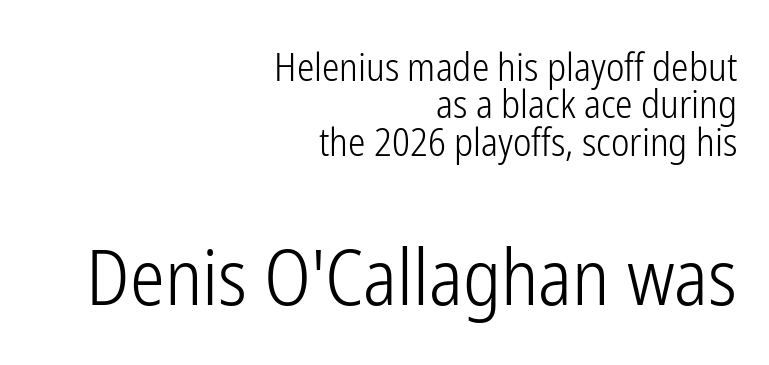
Q: Is the text bold? A: No.
Q: Is the text italic (slanted)? A: No, it is upright.
Q: Is the typeface a serif or a sans-serif typeface? A: Sans-serif.
Q: Is the text underlined? A: No.
Q: How is the paragraph aligned? A: Right-aligned.
Q: Is the spacing between letters normal or unusually wide? A: Normal.
Q: Is the spacing between lines tight, normal or loose? A: Tight.
Q: Which block of text is set in a larger size, the first (top) or the second (bottom)? A: The second (bottom) one.
Q: Width (condensed, normal, or wide)? A: Condensed.
Q: Stroke contrast? A: Low.
Q: x-height? A: Medium.
Q: Monospaced? A: No.
